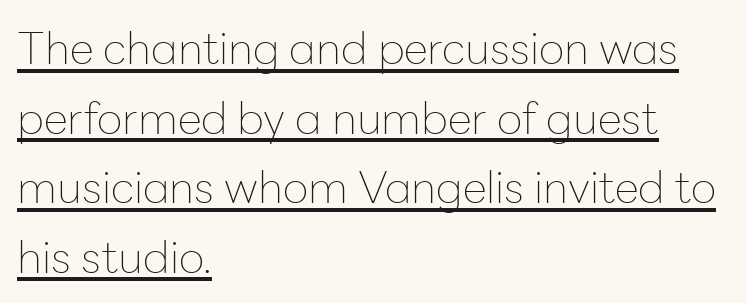
Q: Is the text bold? A: No.
Q: Is the text italic (slanted)? A: No, it is upright.
Q: Is the typeface a serif or a sans-serif typeface? A: Sans-serif.
Q: Is the text underlined? A: Yes.
Q: How is the paragraph aligned? A: Left-aligned.
Q: Is the spacing between letters normal or unusually wide? A: Normal.
Q: Is the spacing between lines tight, normal or loose? A: Normal.
Q: Width (condensed, normal, or wide)? A: Normal.
Q: Stroke contrast? A: Low.
Q: x-height? A: Medium.
Q: Monospaced? A: No.
